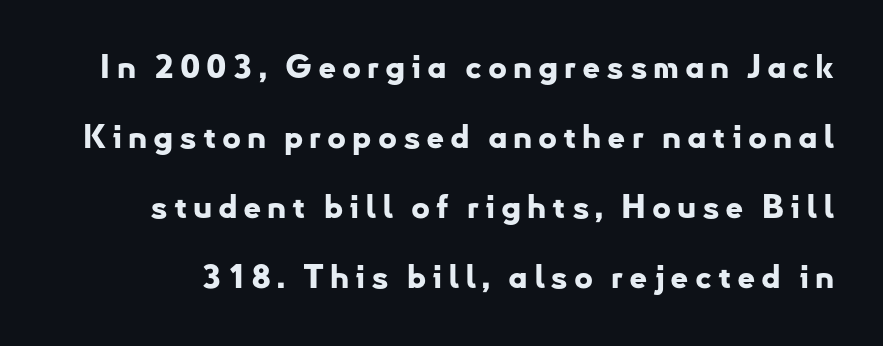
{"serif": "no", "italic": "no", "bold": "yes", "weight": "bold", "width": "normal", "stroke_contrast": "low", "x_height": "small", "monospaced": "no", "underline": "no", "line_spacing": "loose", "line_spacing_ratio": 2.19, "glyph_px": 32}
